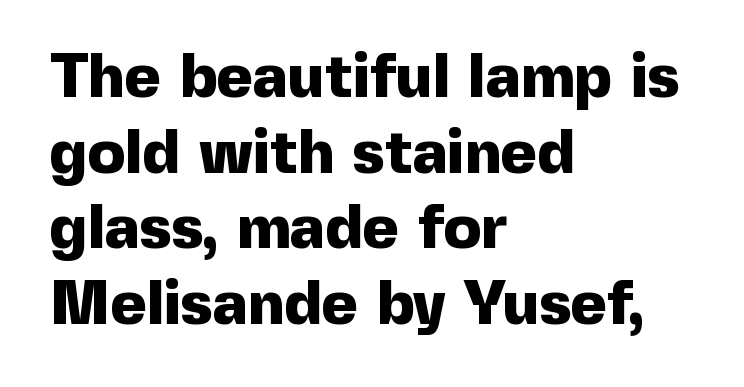
{"serif": "no", "italic": "no", "bold": "yes", "weight": "heavy", "width": "normal", "x_height": "medium", "monospaced": "no", "underline": "no", "align": "left", "line_spacing_ratio": 1.22, "letter_spacing": "normal", "letter_spacing_em": 0.0, "glyph_px": 62}
